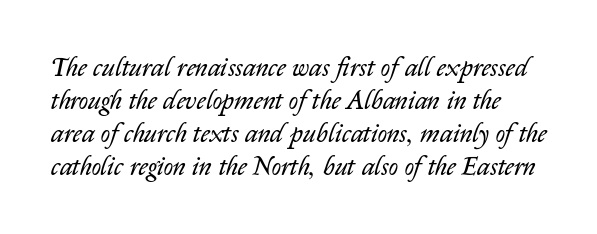
The foot of each line stays bare and open. The typesetting does not lean heavy: it is not bold. The space between consecutive lines is moderate. If you drew a line through each stem, it would be angled.
